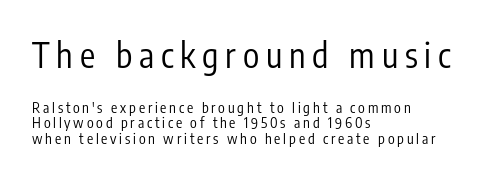
The image shows 34 px regular-weight, condensed sans-serif type, upright; set left-aligned, tight line spacing (1.13x), unusually wide letter spacing (+0.2 em), not underlined; the first (top) block is 2.43x larger; low stroke contrast and a medium x-height.
